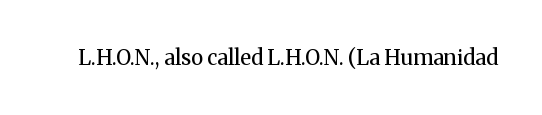
Q: Is the text bold? A: No.
Q: Is the text italic (slanted)? A: No, it is upright.
Q: Is the text underlined? A: No.
Q: Is the spacing between letters normal or unusually wide? A: Normal.
